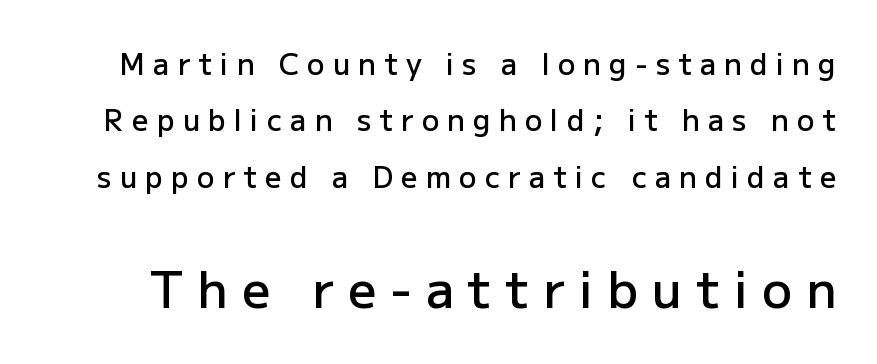
The image shows 50 px semibold sans-serif type, upright; set loose line spacing (1.94x), unusually wide letter spacing (+0.28 em), not underlined; the second (bottom) block is 1.72x larger; low stroke contrast and a medium x-height.
